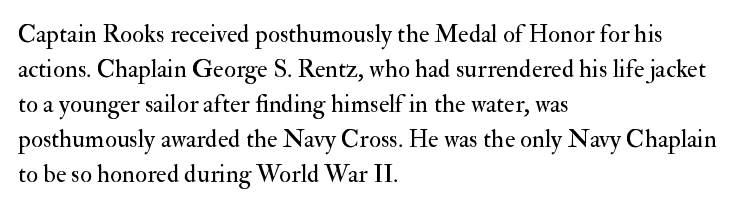
Nobody drew a line under any word here. The passage is arranged the way most books set body copy — flush left. Is the stroke heavy? The answer is a plain regular-or-lighter. Nobody touched the tracking dial on this one. A roman cut, with each character standing at attention. The space between consecutive lines is moderate.
